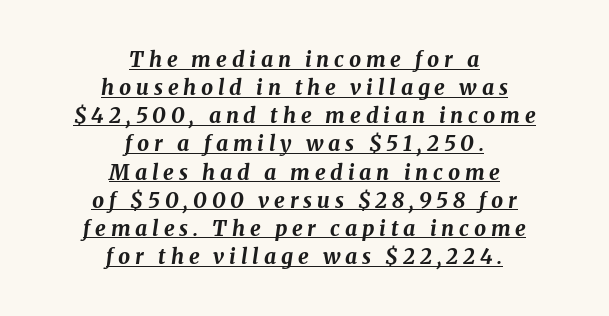
A centered setting, common on invitations and titles, is used for this passage. The letters are bold, with thick, heavy strokes. Honestly, the letter spacing is so wide it's the main thing you notice. In designer terms, the underline attribute is active on this setting. One glance says typical: line gaps are just what's usual.
